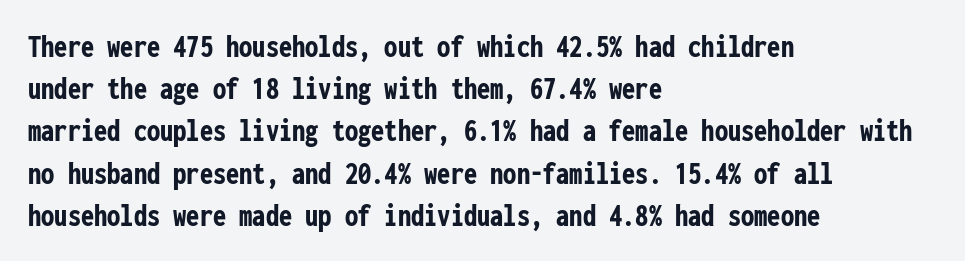
{"serif": "no", "italic": "no", "bold": "yes", "weight": "semibold", "width": "condensed", "stroke_contrast": "low", "x_height": "medium", "monospaced": "yes", "underline": "no", "align": "left", "line_spacing": "normal", "line_spacing_ratio": 1.28, "letter_spacing": "normal", "letter_spacing_em": 0.0, "glyph_px": 33}
